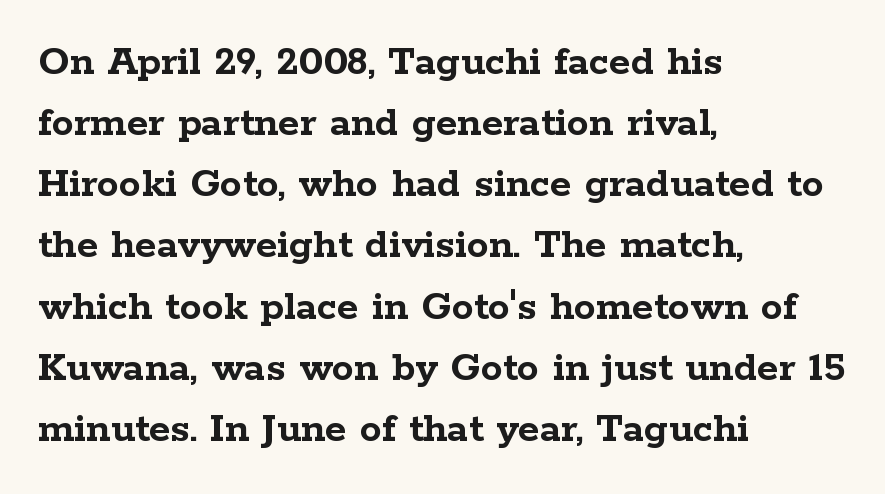
{"serif": "yes", "italic": "no", "bold": "yes", "weight": "semibold", "width": "wide", "stroke_contrast": "low", "x_height": "medium", "monospaced": "no", "underline": "no", "align": "left", "line_spacing": "normal", "line_spacing_ratio": 1.39, "letter_spacing": "normal", "letter_spacing_em": 0.0, "glyph_px": 44}
